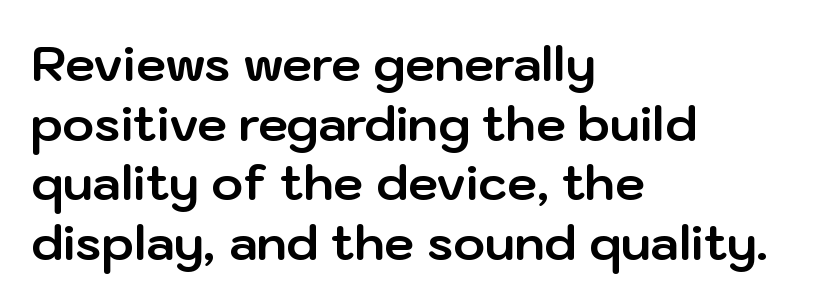
The image shows 48 px bold sans-serif type, upright; set left-aligned, line spacing 1.24x, normal letter spacing, not underlined; low stroke contrast and a medium x-height.
